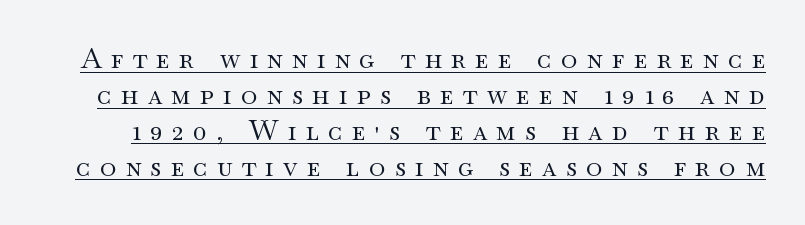
The image shows 28 px regular-weight, wide serif type, upright; set normal line spacing (1.28x), unusually wide letter spacing (+0.33 em), underlined; medium stroke contrast and a small x-height.
